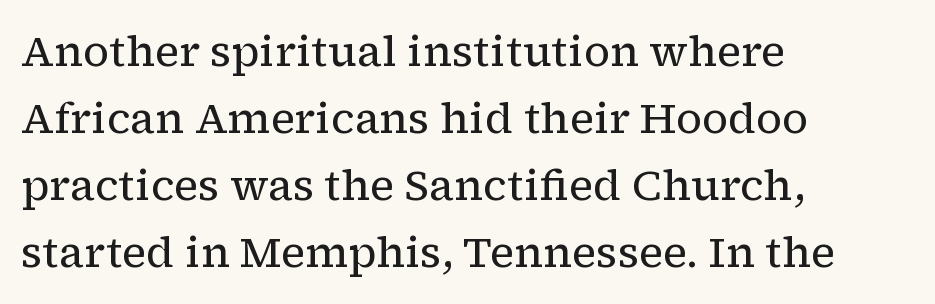
{"serif": "yes", "italic": "no", "bold": "no", "weight": "regular", "width": "normal", "stroke_contrast": "low", "x_height": "medium", "monospaced": "no", "underline": "no", "align": "left", "line_spacing": "normal", "line_spacing_ratio": 1.56, "letter_spacing": "normal", "letter_spacing_em": 0.0, "glyph_px": 43}
